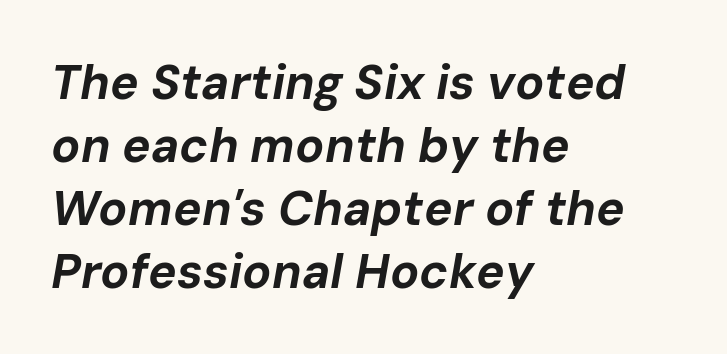
Anything drawn beneath the words? Only blank space. Do the characters align in a grid? No, the font is proportional. Every letter is thick-stroked: bold, no question. Compared with ordinary roman type, these characters are visibly tilted. Honestly, the row spacing looks completely unremarkable.
